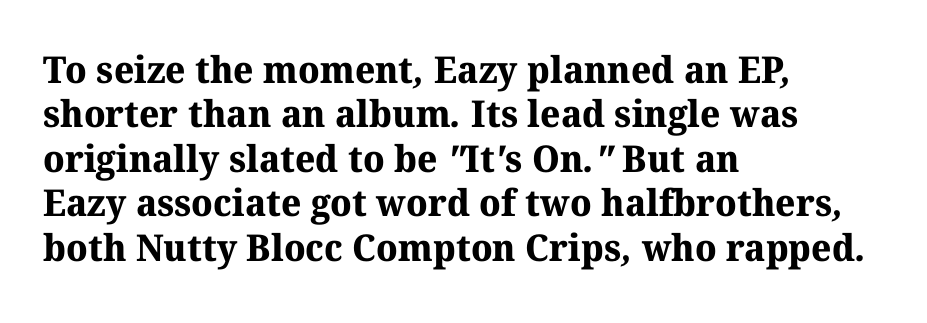
Check where the strokes stop: tiny serifs finish them off. Every row of glyphs begins at an identical x-position on the left. Standard letterfit; no display-style spreading of the glyphs. The specimen omits any rule beneath the text block's lines. Is this a fixed-width face? No — the glyphs have proportional, varying widths. I'd describe the lettering as bold — thick and assertive.
